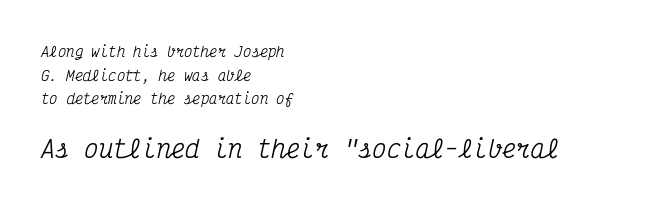
Q: Is the text italic (slanted)? A: Yes, it leans right by about 12 degrees.
Q: Is the text underlined? A: No.
Q: How is the paragraph aligned? A: Left-aligned.
Q: Is the spacing between letters normal or unusually wide? A: Normal.
Q: Is the spacing between lines tight, normal or loose? A: Normal.
Q: Which block of text is set in a larger size, the first (top) or the second (bottom)? A: The second (bottom) one.
